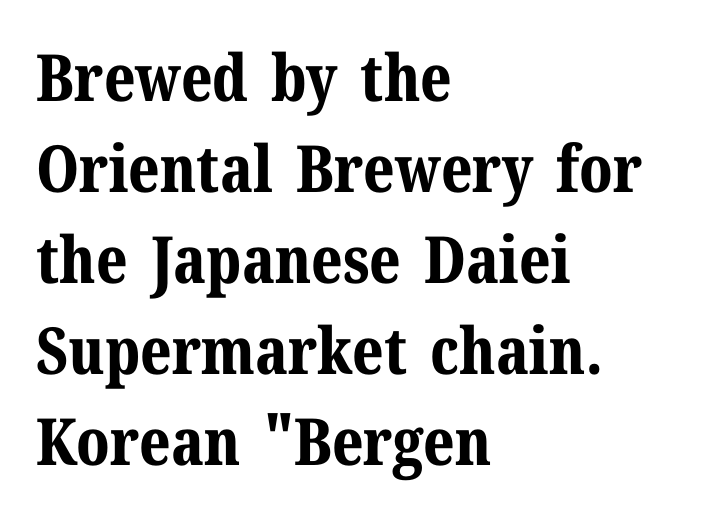
Q: Is the text bold? A: Yes.
Q: Is the text italic (slanted)? A: No, it is upright.
Q: Is the typeface a serif or a sans-serif typeface? A: Serif.
Q: Is the text underlined? A: No.
Q: How is the paragraph aligned? A: Left-aligned.
Q: Is the spacing between letters normal or unusually wide? A: Normal.
Q: Is the spacing between lines tight, normal or loose? A: Normal.
Q: Width (condensed, normal, or wide)? A: Normal.
Q: Stroke contrast? A: Medium.
Q: x-height? A: Medium.
Q: Monospaced? A: No.
